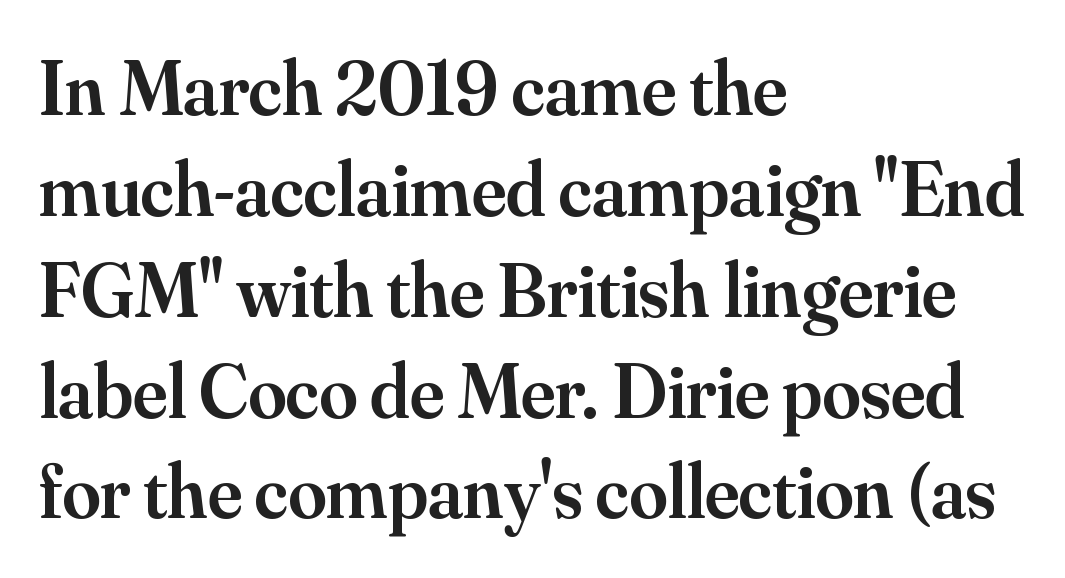
Q: Is the text bold? A: Semi-bold.
Q: Is the text italic (slanted)? A: No, it is upright.
Q: Is the typeface a serif or a sans-serif typeface? A: Serif.
Q: Is the text underlined? A: No.
Q: How is the paragraph aligned? A: Left-aligned.
Q: Is the spacing between letters normal or unusually wide? A: Normal.
Q: Is the spacing between lines tight, normal or loose? A: Normal.
Q: Width (condensed, normal, or wide)? A: Normal.
Q: Stroke contrast? A: Medium.
Q: x-height? A: Small.
Q: Monospaced? A: No.
